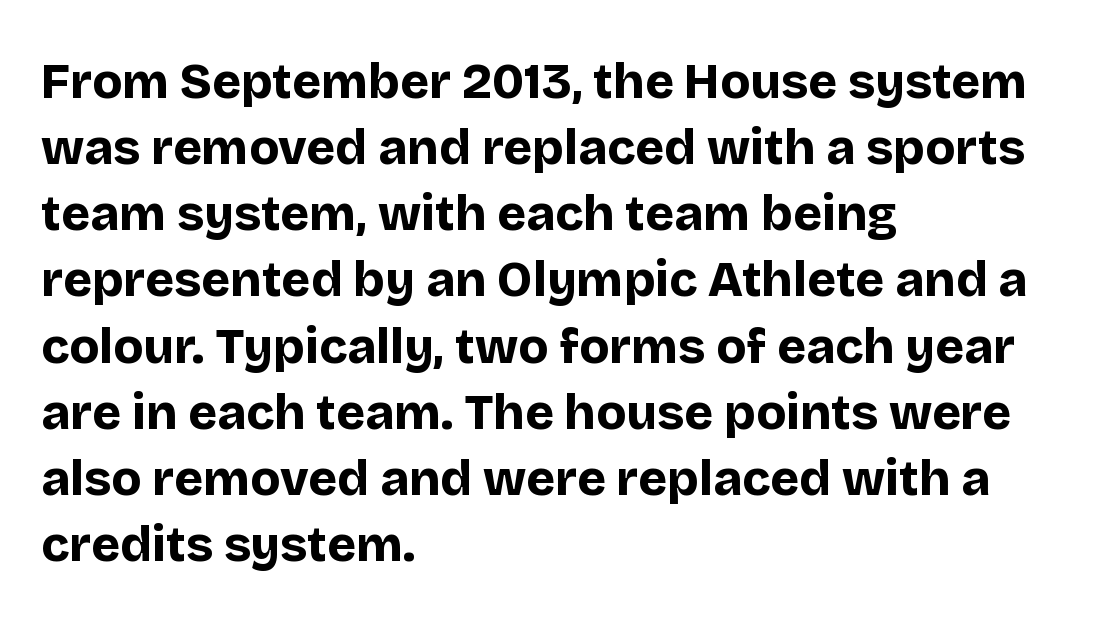
On the weight axis this lands at bold, roughly 700. The characters display no serif detailing; their extremities are plain. Alignment: flush left. Style check: upright. What stands out about the letter spacing? Nothing — it is the standard amount.
